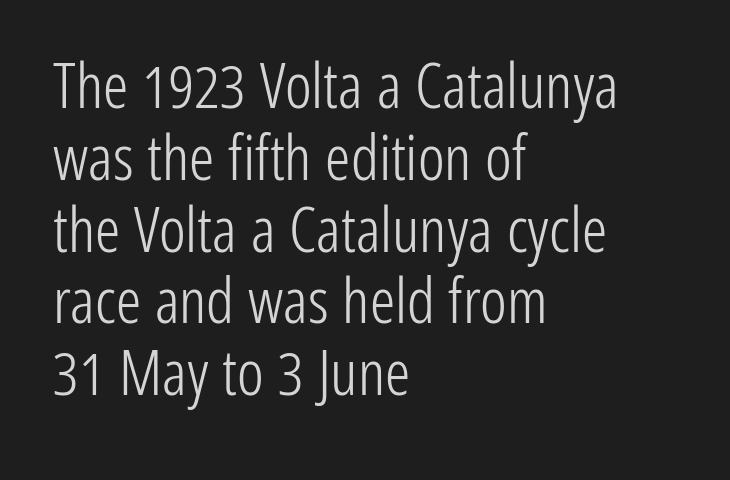
{"serif": "no", "italic": "no", "bold": "no", "weight": "light", "width": "condensed", "stroke_contrast": "low", "x_height": "medium", "monospaced": "no", "underline": "no", "align": "left", "line_spacing": "tight", "line_spacing_ratio": 1.14, "letter_spacing": "normal", "letter_spacing_em": 0.0, "glyph_px": 63}
